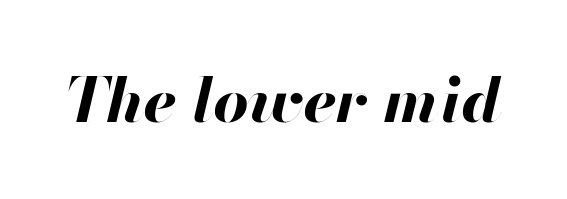
{"italic": "yes", "lean": "right", "slant_degrees": 13, "bold": "yes", "weight": "bold", "width": "normal", "stroke_contrast": "high", "x_height": "small", "monospaced": "no", "underline": "no", "letter_spacing": "normal", "letter_spacing_em": 0.0, "glyph_px": 62}
